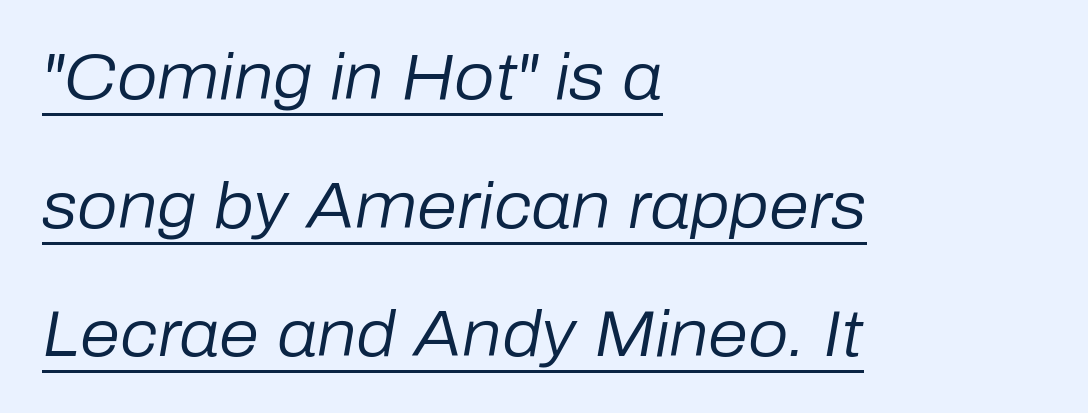
Proportional: the letters do not fall into vertical columns. Weight: regular or lighter. The string is rendered with underlining switched on. The glyphs look as if they've been sheared to an angle. Letter spacing: default. The paragraph shown leans on its left margin.
